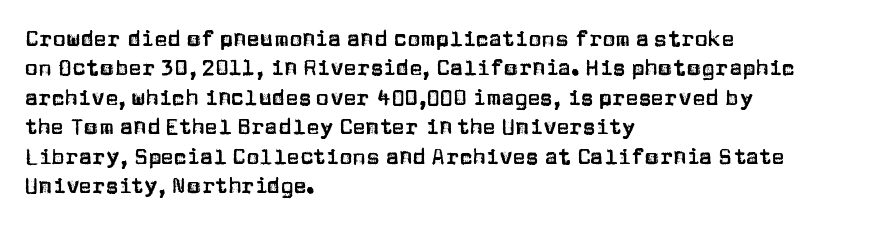
Reading down the block, your eye returns to a fixed left position each line. The type sits square on the baseline with zero lean. The space directly below the letters is spotless. Notice how descenders clear the ascenders below comfortably — that's standard leading. Each word holds together tightly as a unit, with standard inter-letter gaps.
